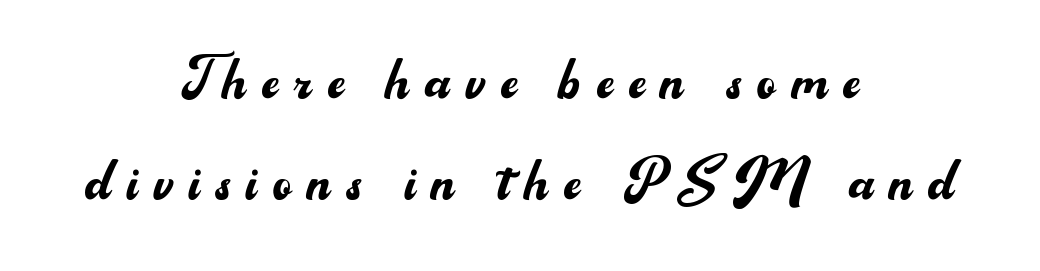
Q: Is the text bold? A: No.
Q: Is the text italic (slanted)? A: Yes.
Q: Is the typeface a serif or a sans-serif typeface? A: Sans-serif.
Q: Is the text underlined? A: No.
Q: How is the paragraph aligned? A: Centered.
Q: Is the spacing between letters normal or unusually wide? A: Unusually wide.
Q: Is the spacing between lines tight, normal or loose? A: Normal.
Q: Width (condensed, normal, or wide)? A: Normal.
Q: Stroke contrast? A: Medium.
Q: x-height? A: Small.
Q: Monospaced? A: No.
